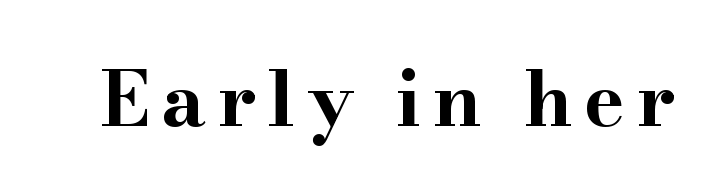
You can tell it's not italic because the verticals are truly vertical. Stroke thickness is high; the sample reads as a true bold. Character widths vary here, with narrow letters taking less room than wide ones. Type without underlining. Classification — serif.
